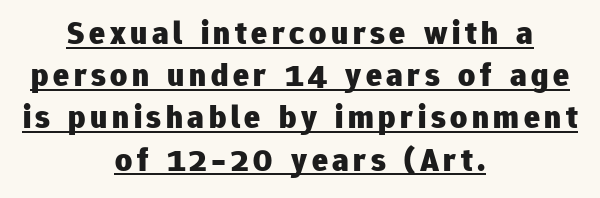
The lines are quadded center. Character widths vary here, with narrow letters taking less room than wide ones. The lettering is marked with a stroke running underneath it. Look at the stroke-to-counter ratio: heavy, a bold. Vertically, the passage feels balanced, rows spaced as you'd expect.
